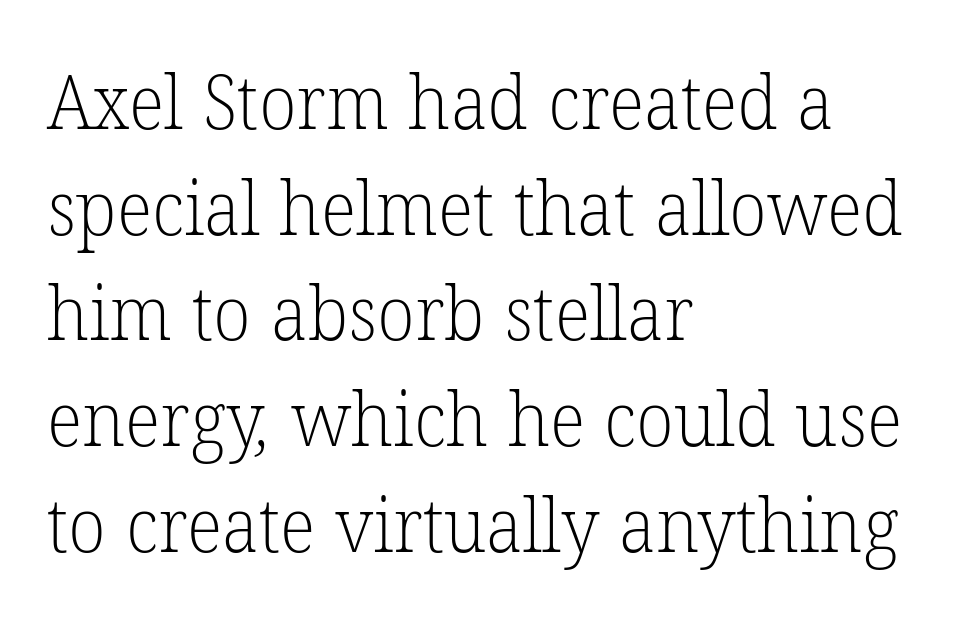
These lines sit exactly where default settings would place them. Lines of text with bare space underneath. Caption: multi-line text, flush left, ragged right. Tracking here is standard; glyphs follow each other at the usual distance. This is serif lettering, the kind often seen in printed books. Stems here are at most as thick as an everyday book face.
